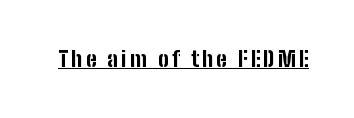
The image shows 21 px bold type, upright; set underlined.
